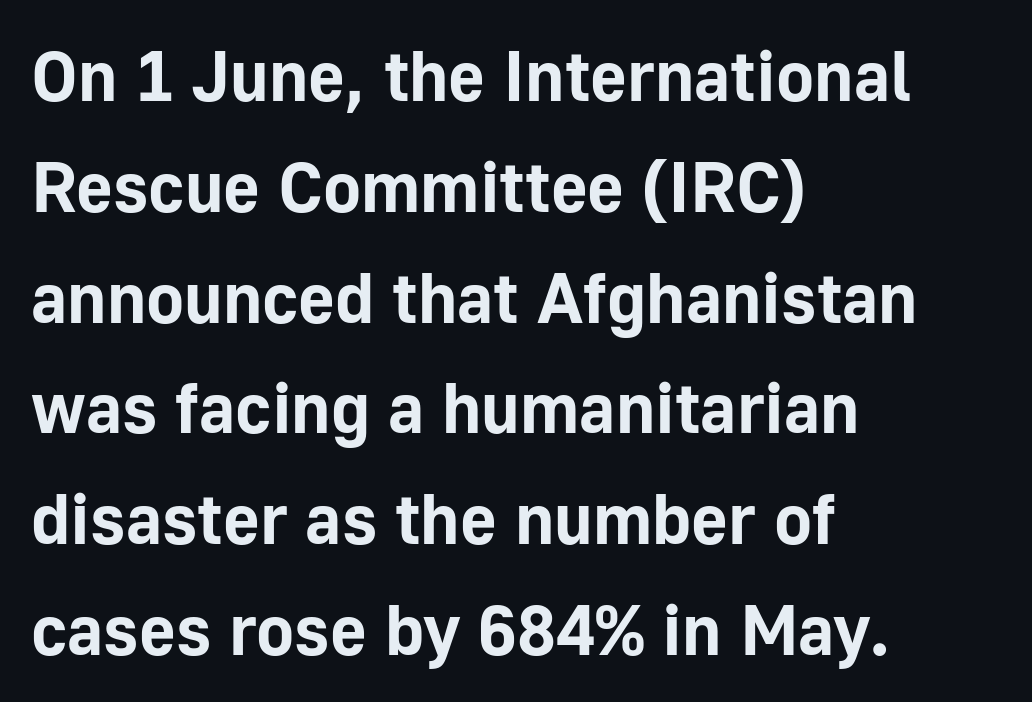
The image shows 71 px bold sans-serif type, upright; set left-aligned, normal line spacing (1.56x), normal letter spacing, not underlined; low stroke contrast and a medium x-height.
